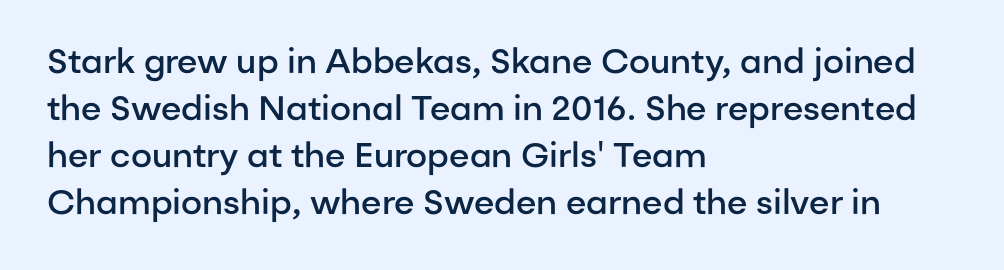
The passage shown is semibold, sitting just below true bold. The type is set solid horizontally, with unmodified tracking. Quick note: underline off. Posture: straight, roman, zero tilt. The face used here is a sans, in the tradition of grotesques and geometrics.
